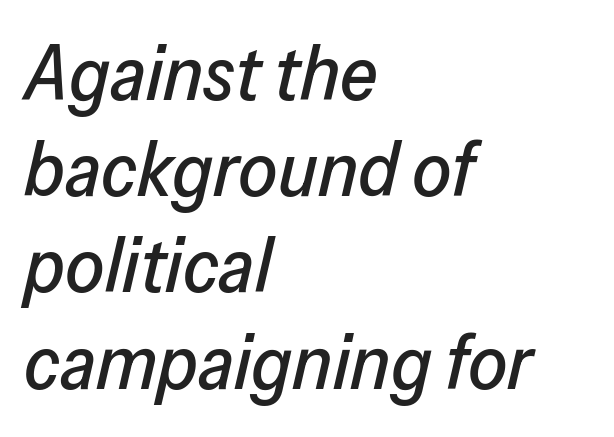
Q: Is the text italic (slanted)? A: Yes, it leans right by about 13 degrees.
Q: Is the text underlined? A: No.
Q: How is the paragraph aligned? A: Left-aligned.
Q: Is the spacing between letters normal or unusually wide? A: Normal.
Q: Is the spacing between lines tight, normal or loose? A: Normal.
Q: Width (condensed, normal, or wide)? A: Normal.
Q: Stroke contrast? A: Low.
Q: x-height? A: Medium.
Q: Monospaced? A: No.
